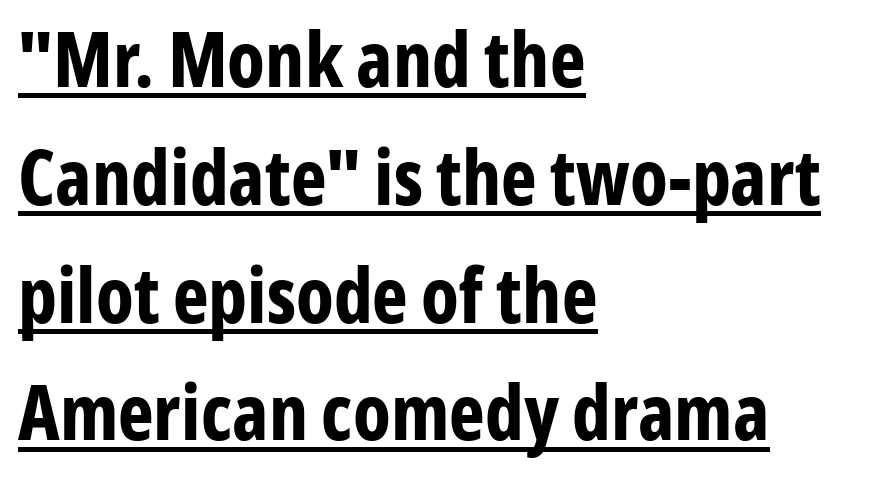
Q: Is the text bold? A: Yes.
Q: Is the text italic (slanted)? A: No, it is upright.
Q: Is the typeface a serif or a sans-serif typeface? A: Sans-serif.
Q: Is the text underlined? A: Yes.
Q: How is the paragraph aligned? A: Left-aligned.
Q: Is the spacing between letters normal or unusually wide? A: Normal.
Q: Is the spacing between lines tight, normal or loose? A: Normal.
Q: Width (condensed, normal, or wide)? A: Condensed.
Q: Stroke contrast? A: Low.
Q: x-height? A: Medium.
Q: Monospaced? A: No.
